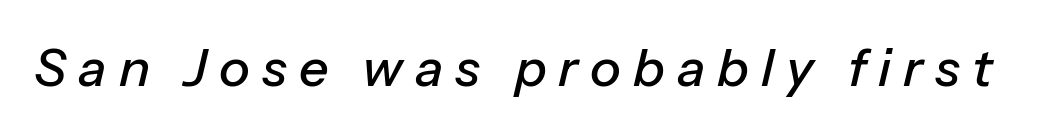
Q: Is the text italic (slanted)? A: Yes, it leans right by about 13 degrees.
Q: Is the text underlined? A: No.
Q: Is the spacing between letters normal or unusually wide? A: Unusually wide.
Q: Width (condensed, normal, or wide)? A: Normal.
Q: Stroke contrast? A: Low.
Q: x-height? A: Medium.
Q: Monospaced? A: No.
